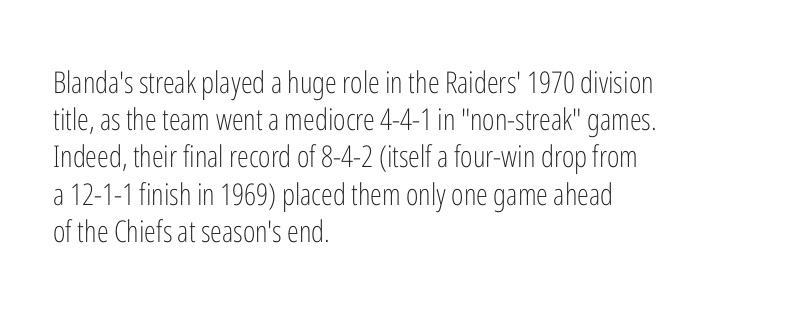
Q: Is the text bold? A: No.
Q: Is the text italic (slanted)? A: No, it is upright.
Q: Is the typeface a serif or a sans-serif typeface? A: Sans-serif.
Q: Is the text underlined? A: No.
Q: How is the paragraph aligned? A: Left-aligned.
Q: Is the spacing between letters normal or unusually wide? A: Normal.
Q: Width (condensed, normal, or wide)? A: Condensed.
Q: Stroke contrast? A: Low.
Q: x-height? A: Medium.
Q: Monospaced? A: No.
